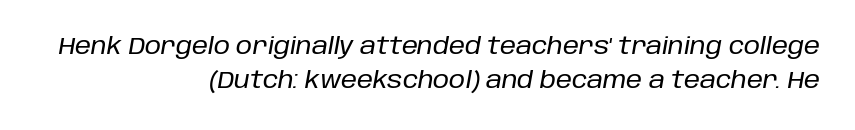
{"italic": "yes", "lean": "right", "slant_degrees": 10, "underline": "no", "align": "right", "line_spacing": "normal", "line_spacing_ratio": 1.5, "letter_spacing": "normal", "letter_spacing_em": 0.0, "glyph_px": 23}
